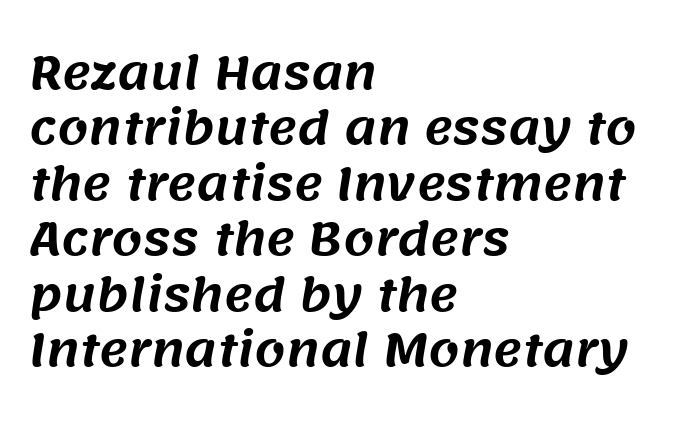
Q: Is the typeface a serif or a sans-serif typeface? A: Sans-serif.
Q: Is the text underlined? A: No.
Q: How is the paragraph aligned? A: Left-aligned.
Q: Is the spacing between letters normal or unusually wide? A: Normal.
Q: Is the spacing between lines tight, normal or loose? A: Normal.
Q: Width (condensed, normal, or wide)? A: Normal.
Q: Stroke contrast? A: Medium.
Q: x-height? A: Large.
Q: Monospaced? A: No.
